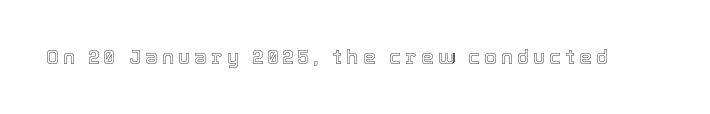
{"italic": "no", "underline": "no", "letter_spacing": "wide", "letter_spacing_em": 0.21, "glyph_px": 20}
